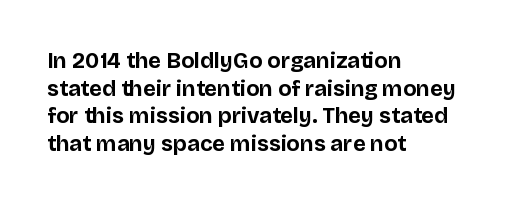
These words are printed bold, with thick strokes throughout. The string is rendered with underlining switched off. What's the leading like? Ordinary, nothing unusual. Tracking value appears to be zero — textbook default spacing. This rendering uses left alignment, leaving the right contour irregular. Every stem runs plumb, perpendicular to the baseline.
